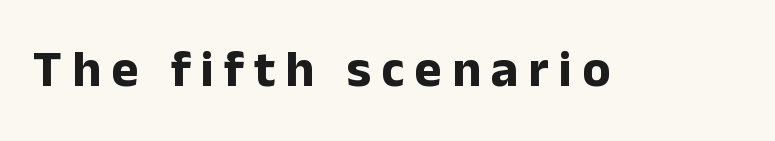
The image shows 52 px bold sans-serif type, upright; set not underlined; low stroke contrast and a medium x-height.
